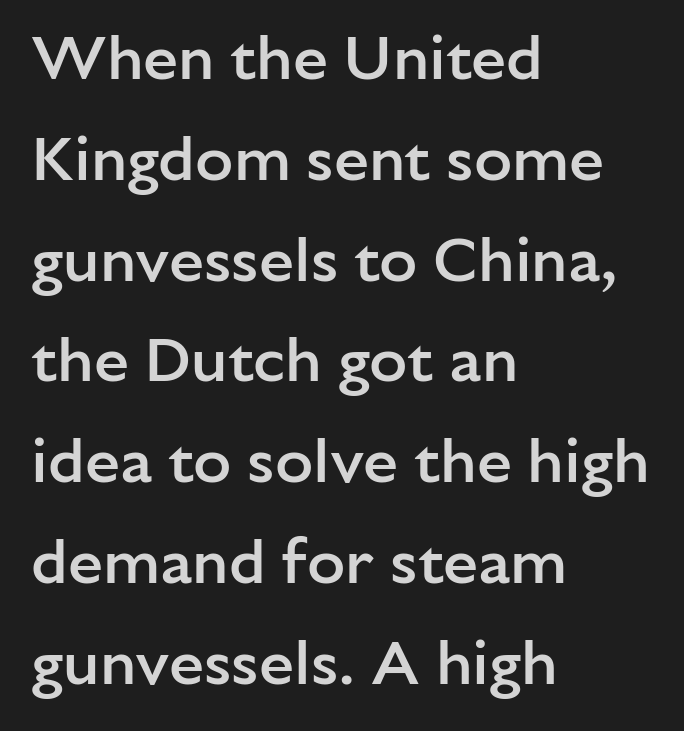
{"serif": "no", "italic": "no", "bold": "semi", "weight": "semibold", "width": "normal", "stroke_contrast": "low", "x_height": "medium", "monospaced": "no", "underline": "no", "align": "left", "line_spacing": "normal", "line_spacing_ratio": 1.6, "letter_spacing": "normal", "letter_spacing_em": 0.0, "glyph_px": 63}
